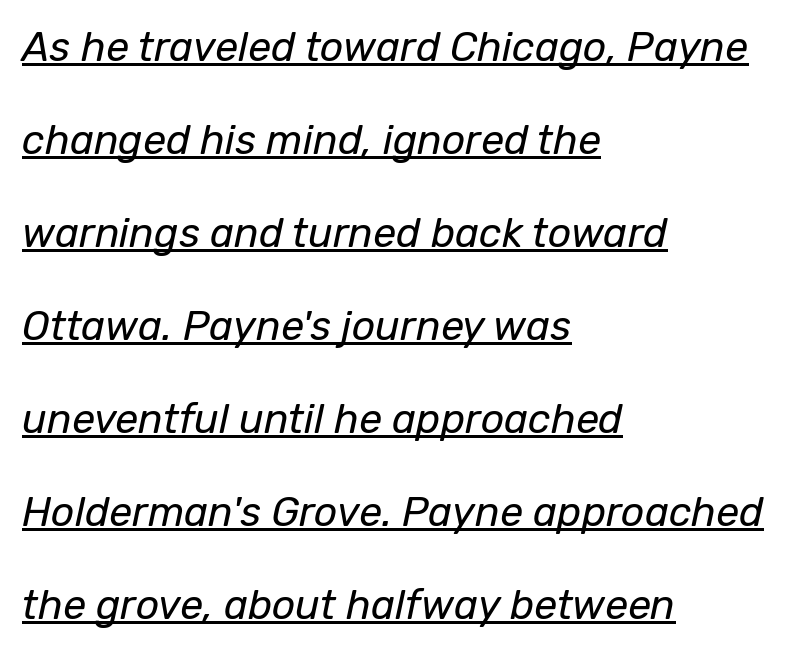
Q: Is the text bold? A: No.
Q: Is the text italic (slanted)? A: Yes, it leans right by about 12 degrees.
Q: Is the text underlined? A: Yes.
Q: How is the paragraph aligned? A: Left-aligned.
Q: Is the spacing between letters normal or unusually wide? A: Normal.
Q: Is the spacing between lines tight, normal or loose? A: Loose.
Q: Width (condensed, normal, or wide)? A: Normal.
Q: Stroke contrast? A: Low.
Q: x-height? A: Medium.
Q: Monospaced? A: No.
